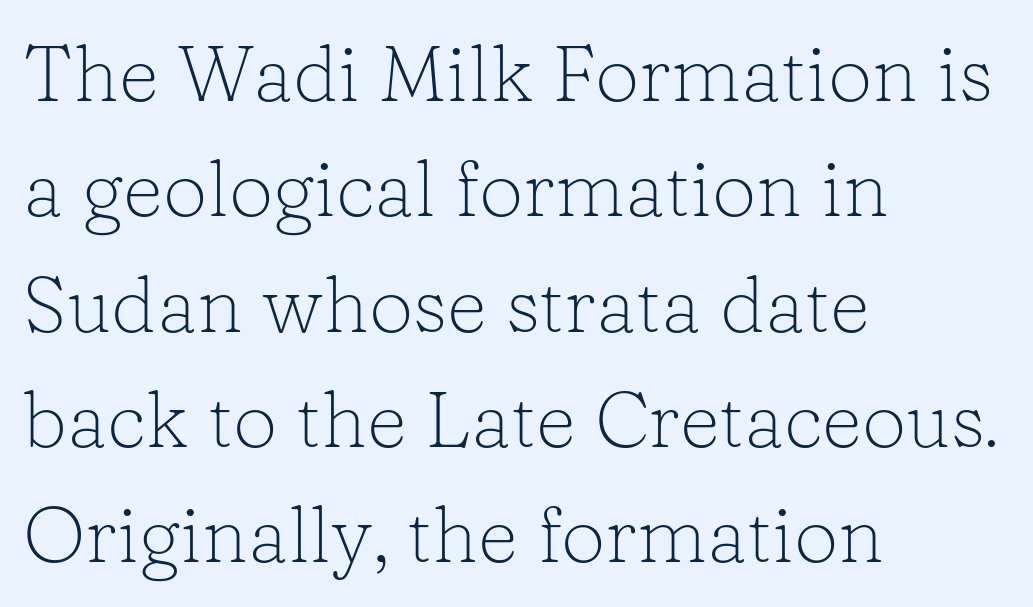
If you drew a ruler down the left edge, every line would touch it. Interline gaps are of average width in this sample. Here the designer chose a conventional face with non-uniform glyph widths. Between one letter and the next there's only the usual sliver of space. No letter is thick-stroked: the sample isn't bold. The designer went with a serif here, giving each stem small feet.
